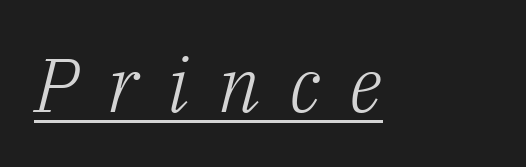
Q: Is the text bold? A: No.
Q: Is the text italic (slanted)? A: Yes, it leans right by about 14 degrees.
Q: Is the typeface a serif or a sans-serif typeface? A: Serif.
Q: Is the text underlined? A: Yes.
Q: Is the spacing between letters normal or unusually wide? A: Unusually wide.
Q: Width (condensed, normal, or wide)? A: Normal.
Q: Stroke contrast? A: Low.
Q: x-height? A: Medium.
Q: Monospaced? A: No.
